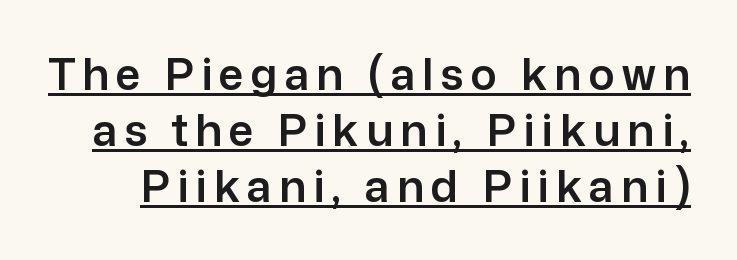
{"serif": "no", "italic": "no", "width": "normal", "stroke_contrast": "low", "x_height": "medium", "monospaced": "no", "underline": "yes", "line_spacing": "normal", "line_spacing_ratio": 1.27, "glyph_px": 44}
